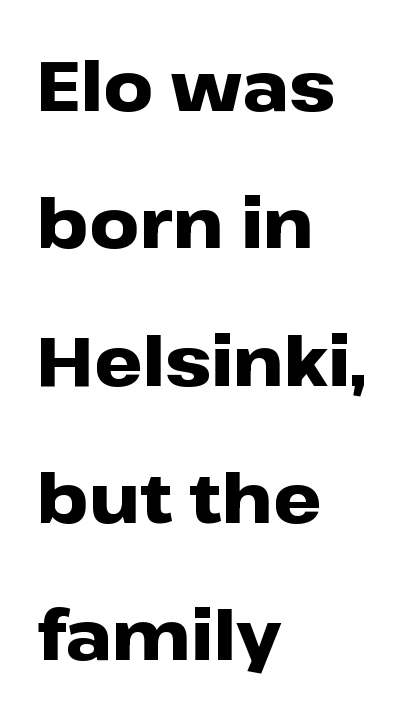
The image shows 69 px heavy, wide sans-serif type, upright; set left-aligned, loose line spacing (1.99x), normal letter spacing, not underlined; low stroke contrast and a medium x-height.
